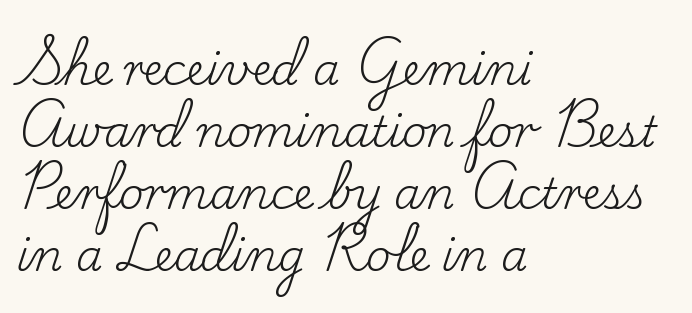
Q: Is the text bold? A: No.
Q: Is the text italic (slanted)? A: Yes.
Q: Is the typeface a serif or a sans-serif typeface? A: Serif.
Q: Is the text underlined? A: No.
Q: How is the paragraph aligned? A: Left-aligned.
Q: Is the spacing between letters normal or unusually wide? A: Normal.
Q: Is the spacing between lines tight, normal or loose? A: Normal.
Q: Width (condensed, normal, or wide)? A: Normal.
Q: Stroke contrast? A: Low.
Q: x-height? A: Small.
Q: Monospaced? A: No.
